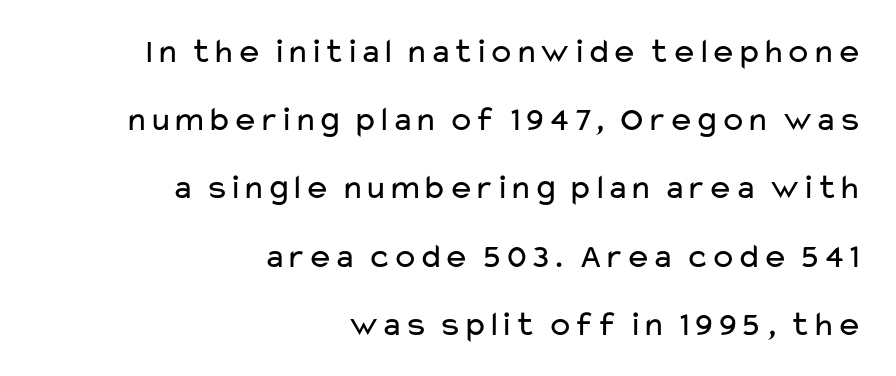
Q: Is the text bold? A: No.
Q: Is the text italic (slanted)? A: No, it is upright.
Q: Is the typeface a serif or a sans-serif typeface? A: Sans-serif.
Q: Is the text underlined? A: No.
Q: How is the paragraph aligned? A: Right-aligned.
Q: Is the spacing between letters normal or unusually wide? A: Normal.
Q: Is the spacing between lines tight, normal or loose? A: Loose.
Q: Width (condensed, normal, or wide)? A: Wide.
Q: Stroke contrast? A: Low.
Q: x-height? A: Medium.
Q: Monospaced? A: No.
